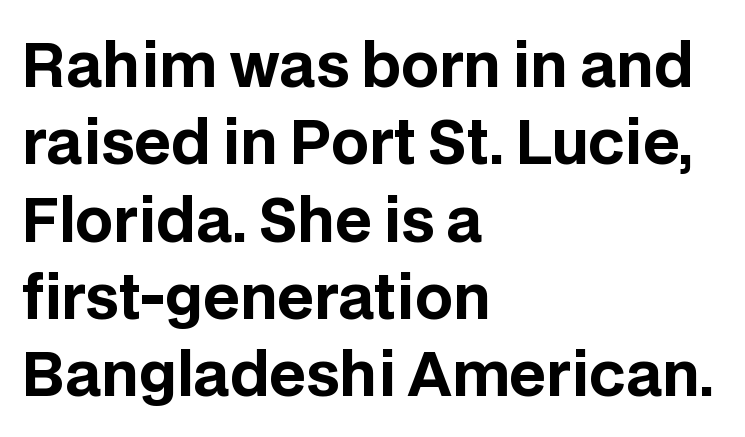
Q: Is the text bold? A: Yes.
Q: Is the text italic (slanted)? A: No, it is upright.
Q: Is the typeface a serif or a sans-serif typeface? A: Sans-serif.
Q: Is the text underlined? A: No.
Q: How is the paragraph aligned? A: Left-aligned.
Q: Is the spacing between letters normal or unusually wide? A: Normal.
Q: Is the spacing between lines tight, normal or loose? A: Normal.
Q: Width (condensed, normal, or wide)? A: Normal.
Q: Stroke contrast? A: Low.
Q: x-height? A: Large.
Q: Monospaced? A: No.
